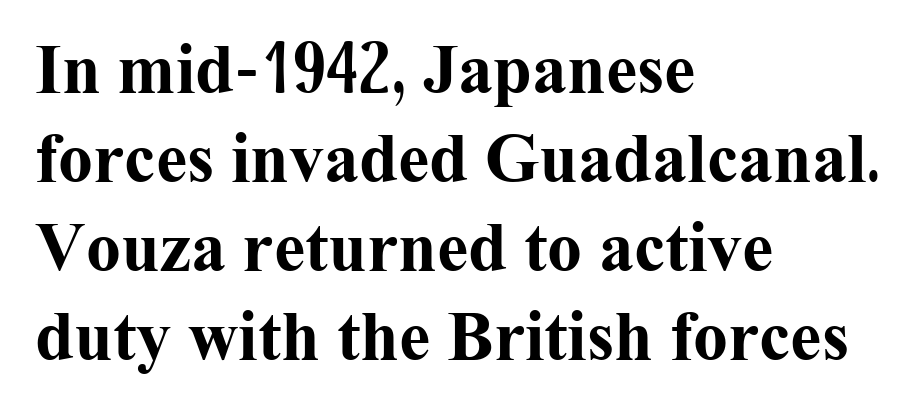
Does the leading feel generous? No, just average. Serif or sans? Serif — the stroke terminals have little feet. These lines are set flush left with a ragged right edge. Decoration check: the copy has no underline. Tracking value appears to be zero — textbook default spacing.
